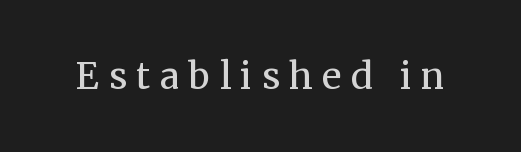
The image shows 36 px regular-weight serif type, upright; set unusually wide letter spacing (+0.27 em), not underlined; medium stroke contrast and a medium x-height.
